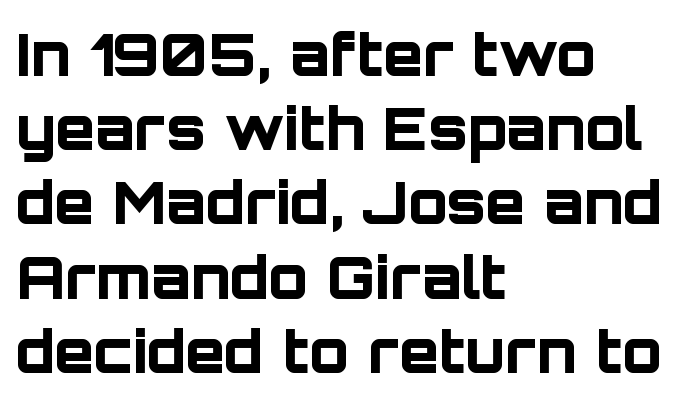
Do the characters align in a grid? No, the font is proportional. The block of text has a typical density, with ordinary space between rows. Typesetter's note: full bold, strokes at maximum text heaviness. The paragraph has a hard left edge and a soft right edge.
